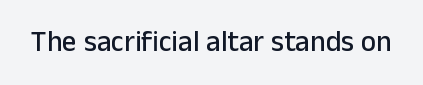
Q: Is the text italic (slanted)? A: No, it is upright.
Q: Is the typeface a serif or a sans-serif typeface? A: Sans-serif.
Q: Is the text underlined? A: No.
Q: Is the spacing between letters normal or unusually wide? A: Normal.
Q: Width (condensed, normal, or wide)? A: Normal.
Q: Stroke contrast? A: Low.
Q: x-height? A: Medium.
Q: Monospaced? A: No.
